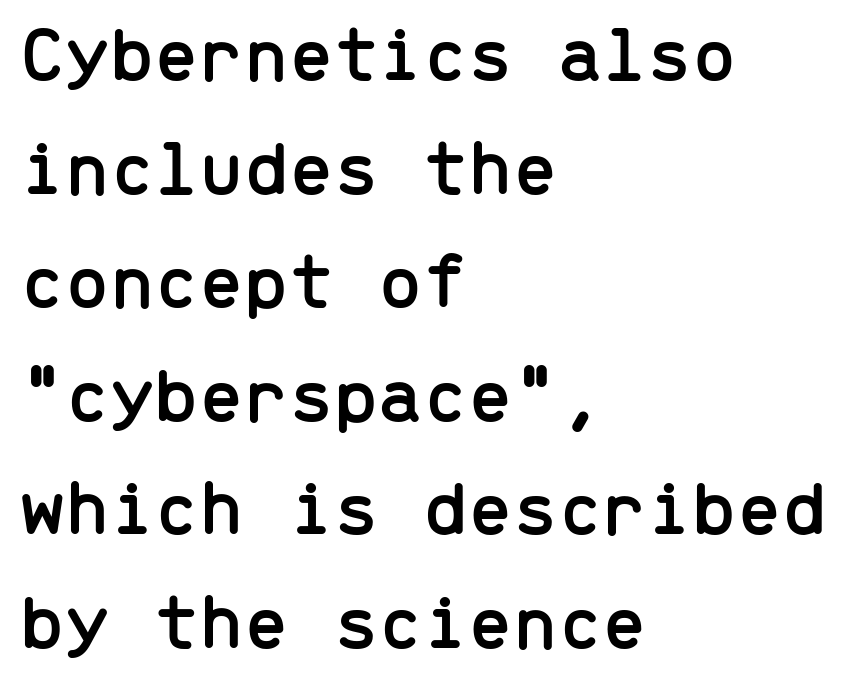
The image shows 80 px sans-serif type, upright, monospaced; set left-aligned, normal line spacing (1.42x), normal letter spacing, not underlined; low stroke contrast and a medium x-height.
